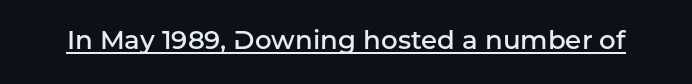
The image shows 26 px text type, upright; set normal letter spacing, underlined.
